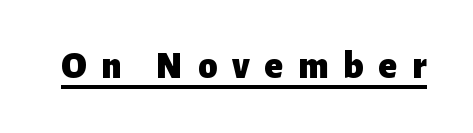
Is this a fixed-width face? No — the glyphs have proportional, varying widths. The line texture is sparse and dotted thanks to wide tracking. Nope, no serifs anywhere on these letters. This is roman type, the default non-slanted kind. Check the space under the baseline: a stroke is drawn there. A dark, heavy texture on the line: the type is bold.
